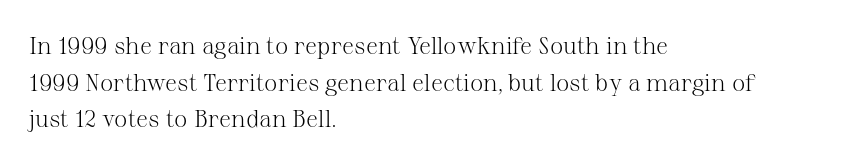
Standard letterfit; no display-style spreading of the glyphs. No chunkiness to these letters — they're not bold. This is roman type, the default non-slanted kind. Does the copy run flush right? No — it runs flush left.
